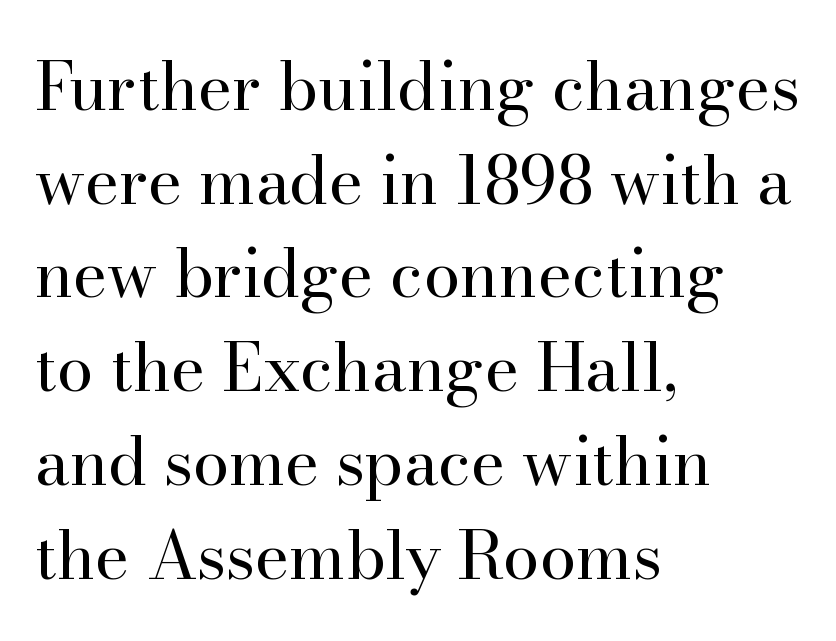
The image shows 66 px regular-weight serif type, upright; set left-aligned, normal line spacing (1.42x), normal letter spacing, not underlined; high stroke contrast and a small x-height.
